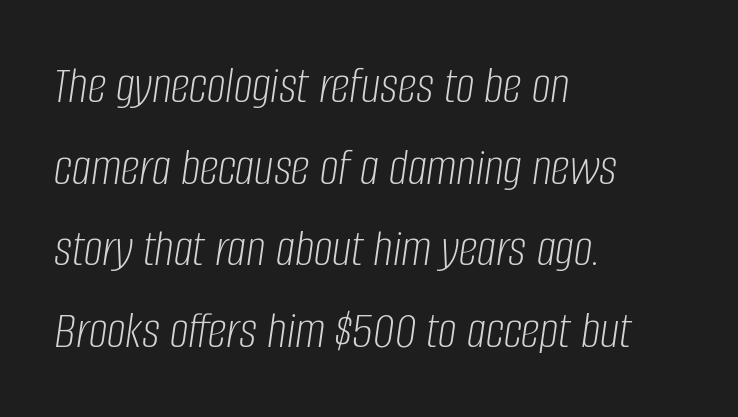
Q: Is the text bold? A: No.
Q: Is the text italic (slanted)? A: Yes, it leans right by about 8 degrees.
Q: Is the text underlined? A: No.
Q: How is the paragraph aligned? A: Left-aligned.
Q: Is the spacing between letters normal or unusually wide? A: Normal.
Q: Is the spacing between lines tight, normal or loose? A: Normal.
Q: Width (condensed, normal, or wide)? A: Condensed.
Q: Stroke contrast? A: Low.
Q: x-height? A: Large.
Q: Monospaced? A: No.
